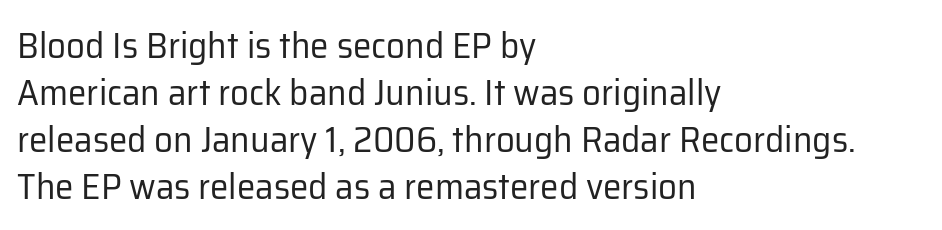
The image shows 37 px regular-weight sans-serif type, upright; set left-aligned, normal line spacing (1.27x), normal letter spacing, not underlined; low stroke contrast and a medium x-height.
